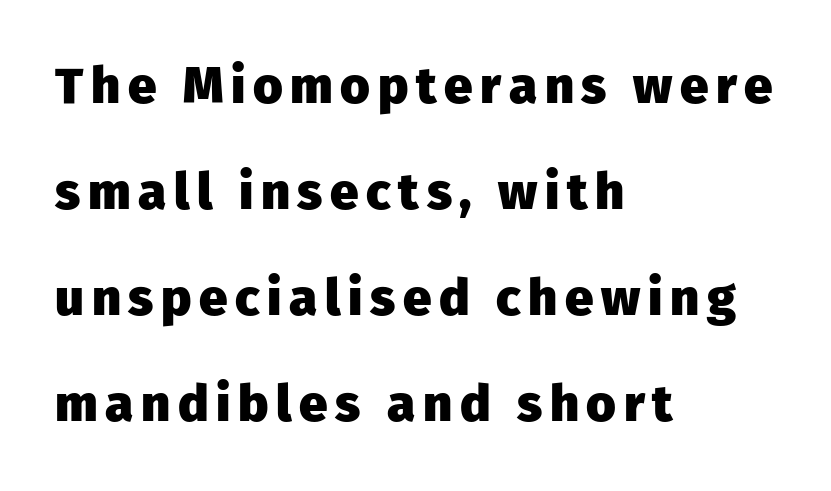
{"serif": "no", "italic": "no", "bold": "yes", "weight": "heavy", "width": "normal", "stroke_contrast": "low", "x_height": "medium", "monospaced": "no", "underline": "no", "align": "left", "line_spacing": "loose", "line_spacing_ratio": 2.08, "glyph_px": 51}
